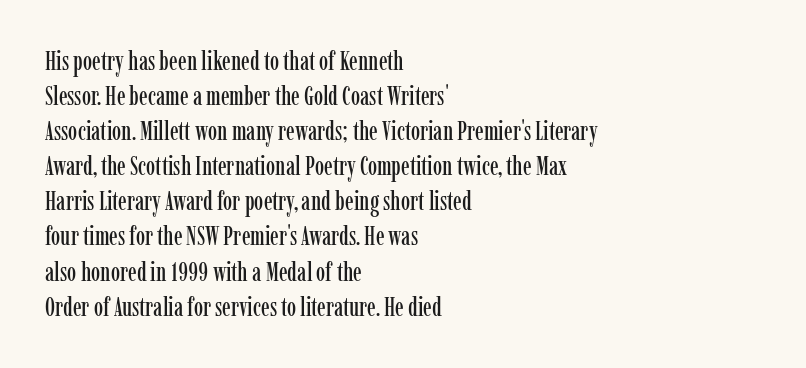
Upright lettering throughout. A classic flush-left, rag-right setting is used for this passage. Underlining? Definitely not there. The passage shown stacks its lines at a standard gap. The letterforms sit shoulder to shoulder at normal distance.
